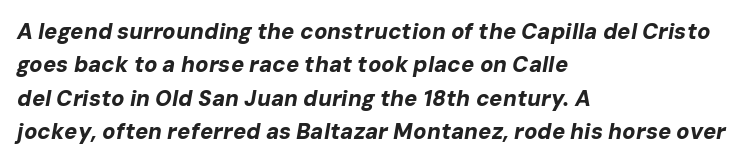
The image shows 22 px bold type, italic (leaning right); set left-aligned, normal line spacing (1.52x), normal letter spacing, not underlined.
